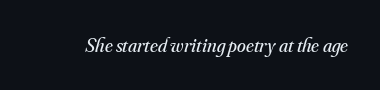
{"italic": "yes", "lean": "right", "slant_degrees": 16, "bold": "no", "underline": "no", "letter_spacing": "normal", "letter_spacing_em": 0.0, "glyph_px": 20}
